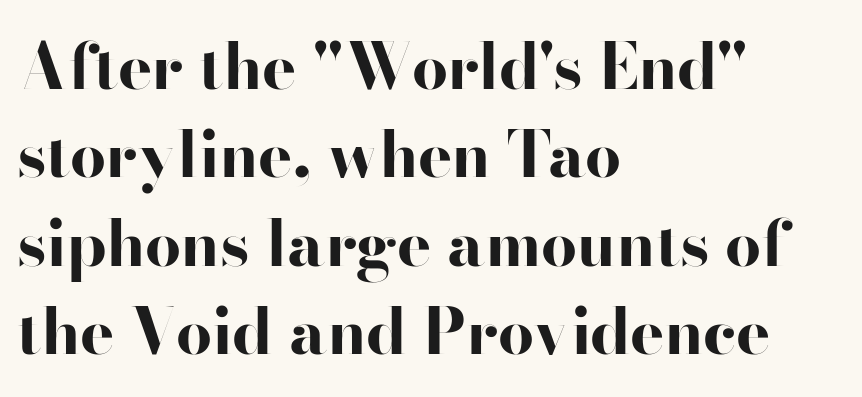
The image shows 64 px bold, wide sans-serif type, upright; set left-aligned, normal line spacing (1.38x), normal letter spacing, not underlined; high stroke contrast and a small x-height.
